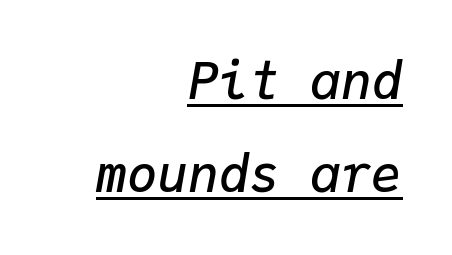
{"italic": "yes", "lean": "right", "slant_degrees": 9, "bold": "semi", "weight": "semibold", "width": "normal", "stroke_contrast": "low", "x_height": "medium", "monospaced": "yes", "underline": "yes", "align": "right", "line_spacing_ratio": 1.82, "letter_spacing": "normal", "letter_spacing_em": 0.0, "glyph_px": 51}
